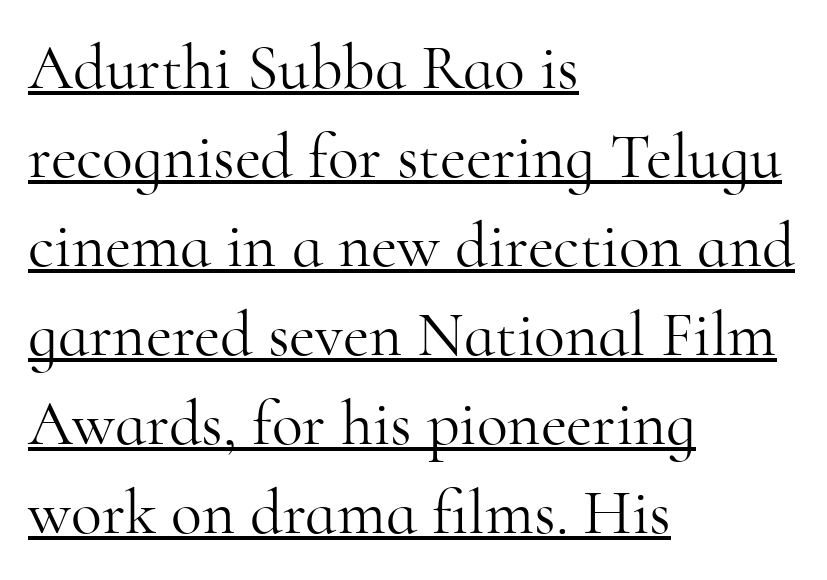
How are the letters spaced? Ordinarily, with no added tracking. Classification — serif. Casual observation: everything's shoved over to the left. These lines sit exactly where default settings would place them. The characters are drawn with everyday or finer stroke widths. The passage shown is underscored from start to finish.
